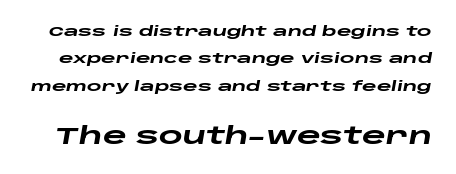
Q: Is the text bold? A: Yes.
Q: Is the text italic (slanted)? A: Yes, it leans right by about 10 degrees.
Q: Is the text underlined? A: No.
Q: Is the spacing between letters normal or unusually wide? A: Normal.
Q: Is the spacing between lines tight, normal or loose? A: Loose.
Q: Which block of text is set in a larger size, the first (top) or the second (bottom)? A: The second (bottom) one.
